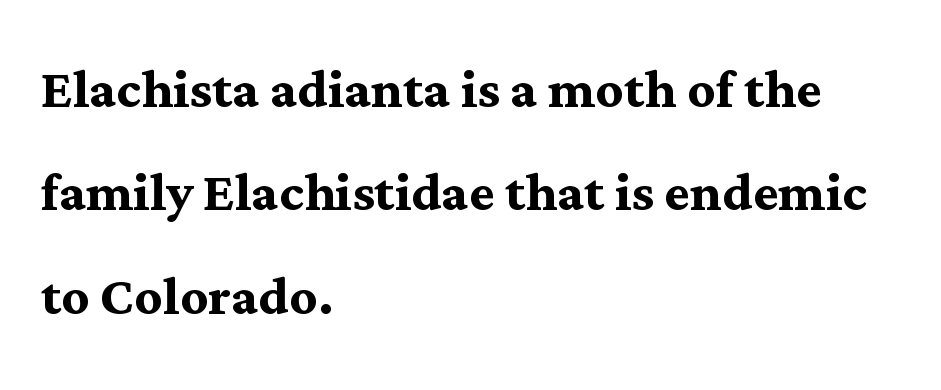
{"serif": "yes", "italic": "no", "bold": "yes", "weight": "semibold", "width": "normal", "stroke_contrast": "medium", "x_height": "medium", "monospaced": "no", "underline": "no", "align": "left", "line_spacing": "normal", "line_spacing_ratio": 1.5, "letter_spacing": "normal", "letter_spacing_em": 0.0, "glyph_px": 69}
